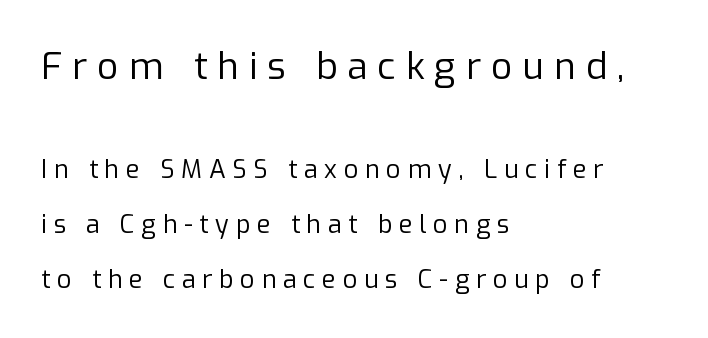
Q: Is the text bold? A: No.
Q: Is the text italic (slanted)? A: No, it is upright.
Q: Is the typeface a serif or a sans-serif typeface? A: Sans-serif.
Q: Is the text underlined? A: No.
Q: How is the paragraph aligned? A: Left-aligned.
Q: Is the spacing between letters normal or unusually wide? A: Unusually wide.
Q: Is the spacing between lines tight, normal or loose? A: Loose.
Q: Which block of text is set in a larger size, the first (top) or the second (bottom)? A: The first (top) one.
Q: Width (condensed, normal, or wide)? A: Normal.
Q: Stroke contrast? A: Low.
Q: x-height? A: Medium.
Q: Monospaced? A: No.
